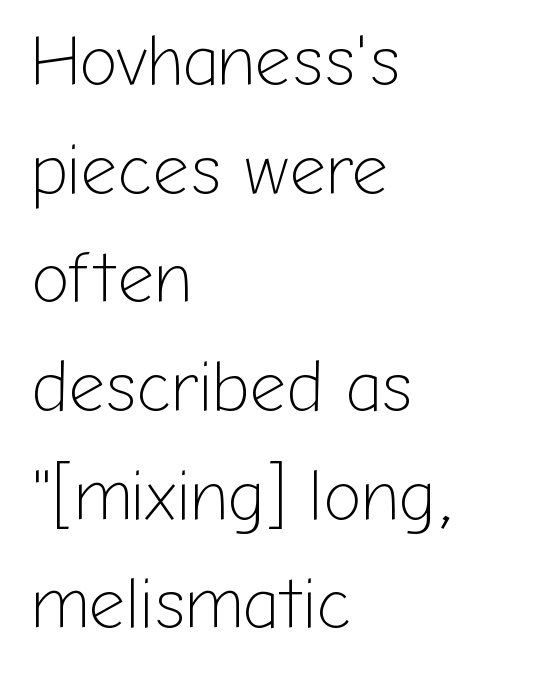
{"serif": "no", "italic": "no", "bold": "no", "weight": "light", "width": "normal", "stroke_contrast": "low", "x_height": "medium", "monospaced": "no", "underline": "no", "align": "left", "line_spacing": "normal", "line_spacing_ratio": 1.53, "letter_spacing": "normal", "letter_spacing_em": 0.0, "glyph_px": 71}
